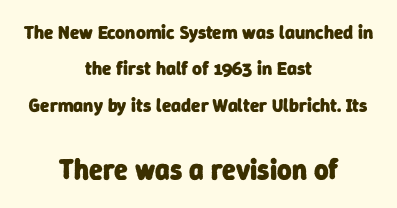
The image shows 28 px heavy sans-serif type; set centered, loose line spacing (1.91x), normal letter spacing, not underlined; the second (bottom) block is 1.47x larger; low stroke contrast and a medium x-height.
